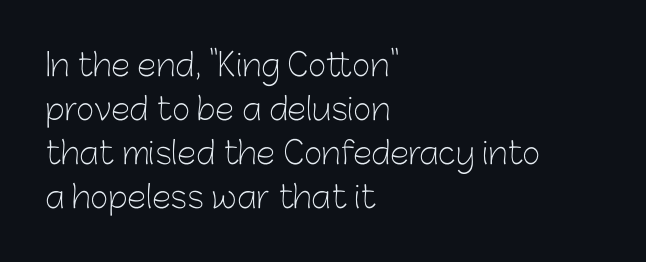
Q: Is the text bold? A: No.
Q: Is the text italic (slanted)? A: No, it is upright.
Q: Is the typeface a serif or a sans-serif typeface? A: Sans-serif.
Q: Is the text underlined? A: No.
Q: How is the paragraph aligned? A: Left-aligned.
Q: Is the spacing between letters normal or unusually wide? A: Normal.
Q: Is the spacing between lines tight, normal or loose? A: Normal.
Q: Width (condensed, normal, or wide)? A: Normal.
Q: Stroke contrast? A: Low.
Q: x-height? A: Medium.
Q: Monospaced? A: No.
